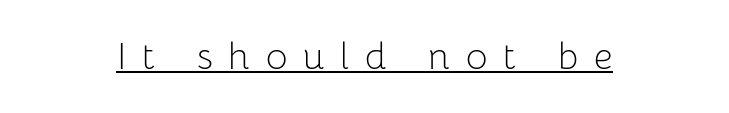
{"serif": "no", "italic": "no", "bold": "no", "weight": "light", "width": "normal", "stroke_contrast": "low", "x_height": "medium", "monospaced": "no", "underline": "yes", "align": "center", "letter_spacing": "wide", "letter_spacing_em": 0.43, "glyph_px": 37}
